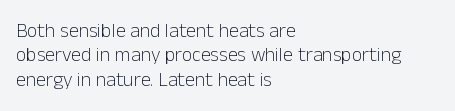
Q: Is the text bold? A: No.
Q: Is the text italic (slanted)? A: No, it is upright.
Q: Is the text underlined? A: No.
Q: How is the paragraph aligned? A: Left-aligned.
Q: Is the spacing between letters normal or unusually wide? A: Normal.
